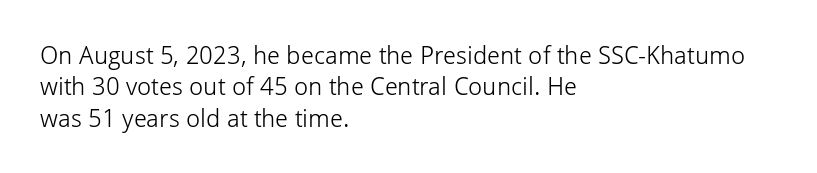
No letter is thick-stroked: the sample isn't bold. This is roman type, the default non-slanted kind. One glance says typical: line gaps are just what's usual. Plain, unruled lines of type. This sample is left-justified, so line endings fall wherever the words run out.
